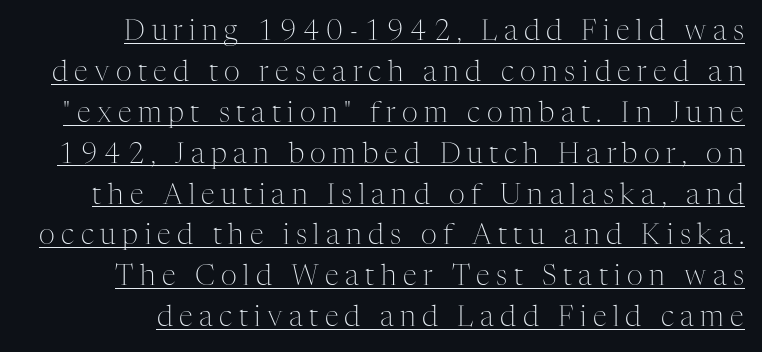
The image shows 28 px light serif type, upright; set normal line spacing (1.46x), unusually wide letter spacing (+0.23 em), underlined; medium stroke contrast and a medium x-height.
